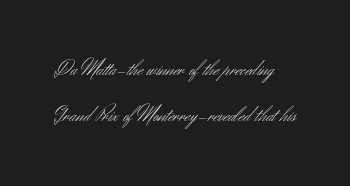
Q: Is the text bold? A: No.
Q: Is the text italic (slanted)? A: Yes.
Q: Is the text underlined? A: No.
Q: Is the spacing between letters normal or unusually wide? A: Normal.
Q: Is the spacing between lines tight, normal or loose? A: Loose.
